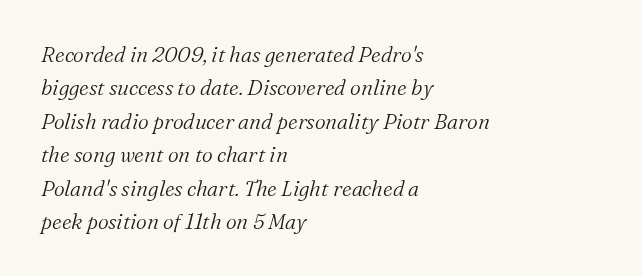
Q: Is the text bold? A: No.
Q: Is the text italic (slanted)? A: Yes, it leans right by about 16 degrees.
Q: Is the text underlined? A: No.
Q: How is the paragraph aligned? A: Left-aligned.
Q: Is the spacing between letters normal or unusually wide? A: Normal.
Q: Is the spacing between lines tight, normal or loose? A: Normal.
